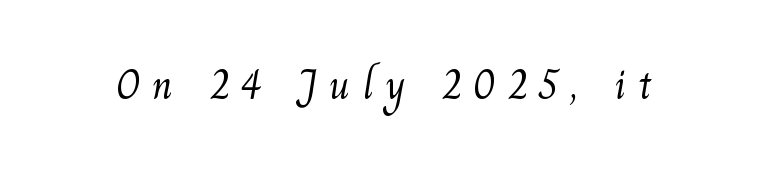
Q: Is the text bold? A: No.
Q: Is the typeface a serif or a sans-serif typeface? A: Serif.
Q: Is the text underlined? A: No.
Q: Is the spacing between letters normal or unusually wide? A: Unusually wide.
Q: Width (condensed, normal, or wide)? A: Normal.
Q: Stroke contrast? A: Medium.
Q: x-height? A: Small.
Q: Monospaced? A: No.
